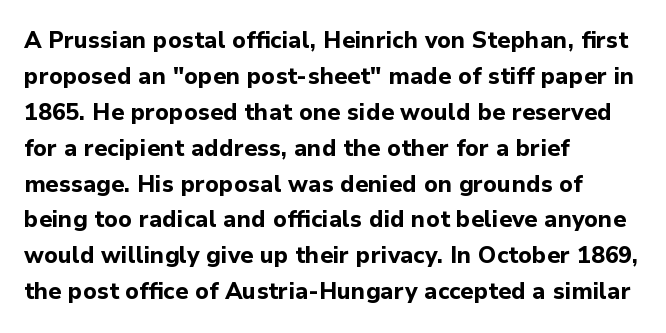
The image shows 23 px bold type, upright; set left-aligned, normal line spacing (1.56x), normal letter spacing, not underlined.
